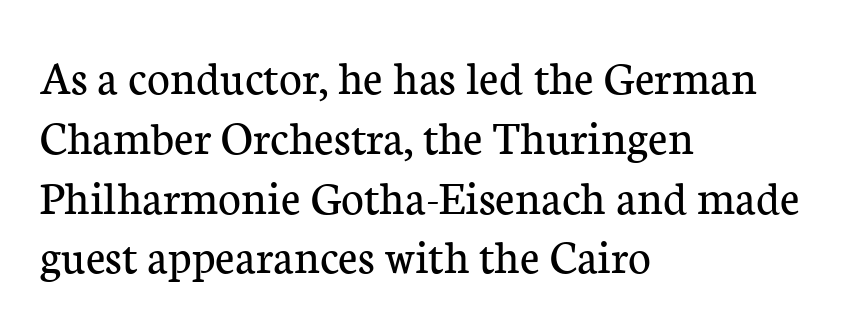
Bare-footed words on every line. The lines are quadded left. There is no visible air inserted between adjacent glyphs. Spacing verdict: proportional, widths tailored to each character. A quiet, ordinary-to-light weight characterises the typeface.
